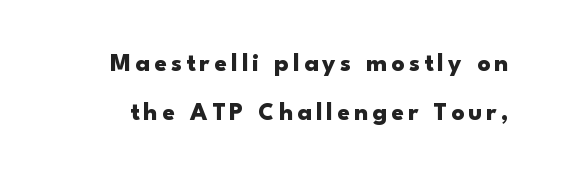
{"italic": "no", "bold": "yes", "underline": "no", "line_spacing": "loose", "line_spacing_ratio": 1.95, "glyph_px": 25}
